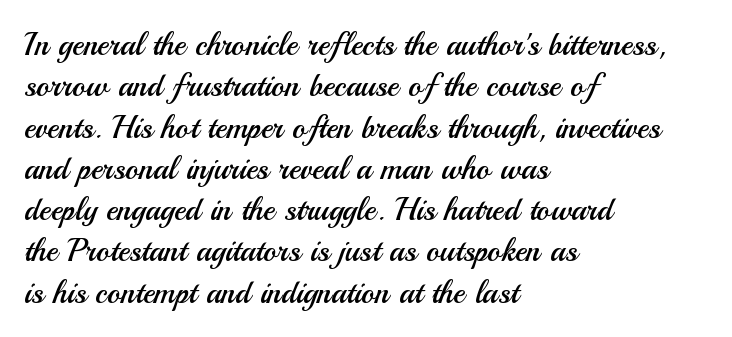
The image shows 32 px regular-weight sans-serif type; set left-aligned, normal line spacing (1.29x), normal letter spacing, not underlined; medium stroke contrast and a small x-height.
